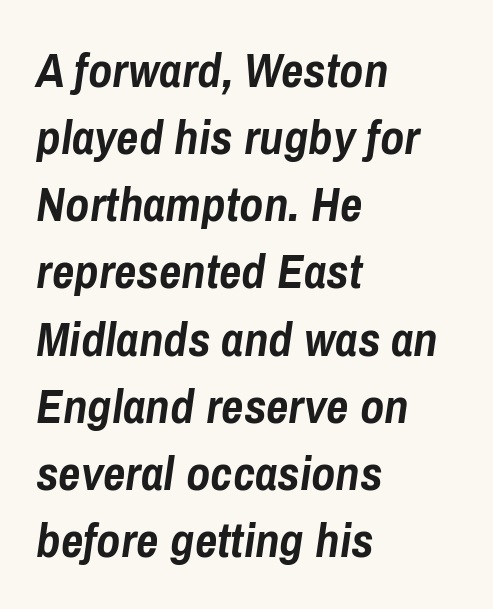
The image shows 49 px semibold, condensed type, italic (leaning right); set left-aligned, normal line spacing (1.37x), normal letter spacing, not underlined; low stroke contrast and a medium x-height.
